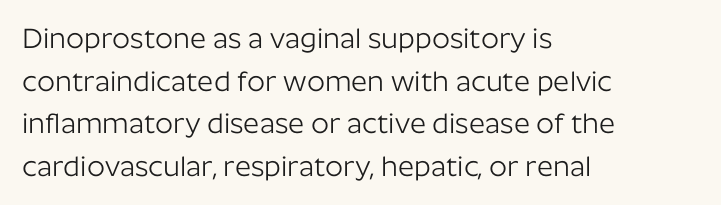
Q: Is the text bold? A: No.
Q: Is the text italic (slanted)? A: No, it is upright.
Q: Is the typeface a serif or a sans-serif typeface? A: Sans-serif.
Q: Is the text underlined? A: No.
Q: How is the paragraph aligned? A: Left-aligned.
Q: Is the spacing between letters normal or unusually wide? A: Normal.
Q: Is the spacing between lines tight, normal or loose? A: Normal.
Q: Width (condensed, normal, or wide)? A: Normal.
Q: Stroke contrast? A: Low.
Q: x-height? A: Medium.
Q: Monospaced? A: No.
